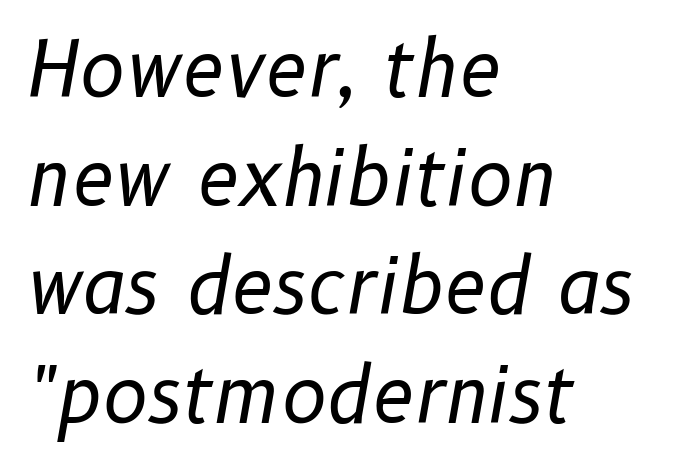
Lines of text with bare space underneath. The rendering uses natural spacing where letterforms have individual widths. Leading: standard. The lettering tilts uniformly, giving the passage an italic look. This is not heavy type; no bold has been used.
